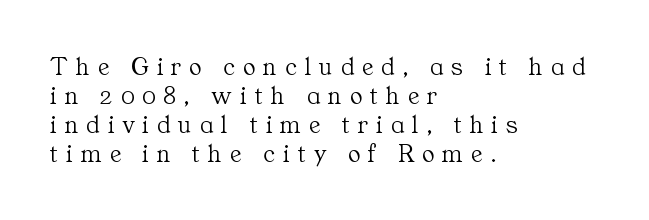
How would I describe the line gaps? Narrow and economical. Display-style spreading of the glyphs; the letterfit is very open. Quick note: underline off. Nope, not italic — everything's standing straight. Leftover space on each line is placed entirely after the last word. Bold? No — there's no thickening of the strokes.
